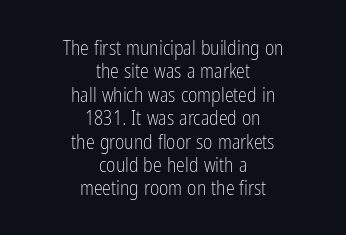
You could call the tracking neutral — neither tight nor loose. The paragraph has two soft edges and a firm central axis. Does the lettering tilt? It doesn't — this is upright. Letters have the restrained weight of plain body copy at most.
